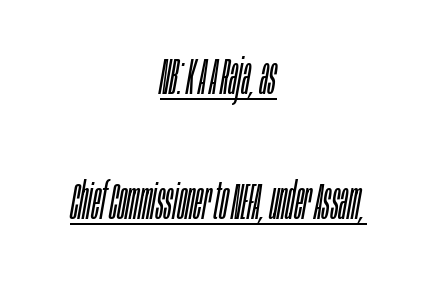
{"italic": "yes", "lean": "right", "slant_degrees": 10, "bold": "no", "weight": "light", "width": "condensed", "stroke_contrast": "low", "x_height": "large", "monospaced": "no", "underline": "yes", "align": "center", "line_spacing": "loose", "line_spacing_ratio": 2.46, "letter_spacing": "normal", "letter_spacing_em": 0.0, "glyph_px": 51}
